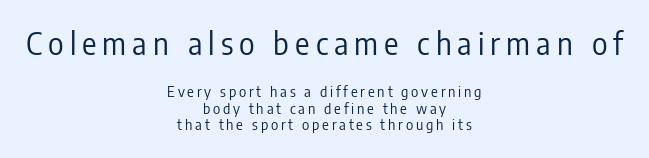
The image shows 30 px regular-weight, condensed sans-serif type, upright; set centered, tight line spacing (1.15x), unusually wide letter spacing (+0.2 em), not underlined; the first (top) block is 2.14x larger; low stroke contrast and a medium x-height.
